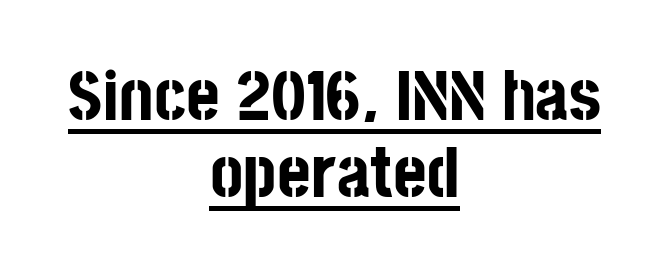
The image shows 72 px bold, condensed sans-serif type, upright; set centered, tight line spacing (1.07x), normal letter spacing, underlined; low stroke contrast and a large x-height.
